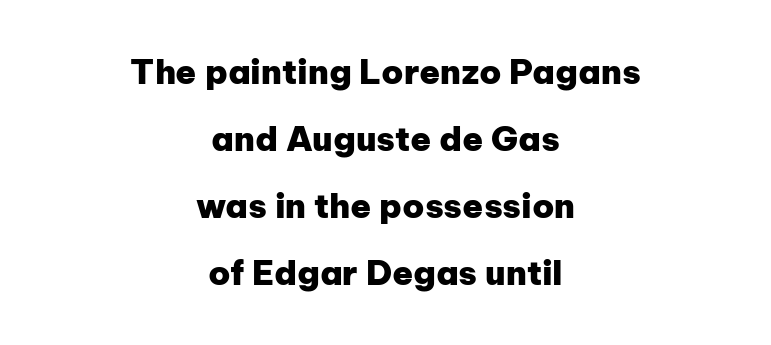
Q: Is the text bold? A: Yes.
Q: Is the text italic (slanted)? A: No, it is upright.
Q: Is the typeface a serif or a sans-serif typeface? A: Sans-serif.
Q: Is the text underlined? A: No.
Q: How is the paragraph aligned? A: Centered.
Q: Is the spacing between letters normal or unusually wide? A: Normal.
Q: Is the spacing between lines tight, normal or loose? A: Loose.
Q: Width (condensed, normal, or wide)? A: Normal.
Q: Stroke contrast? A: Low.
Q: x-height? A: Medium.
Q: Monospaced? A: No.
